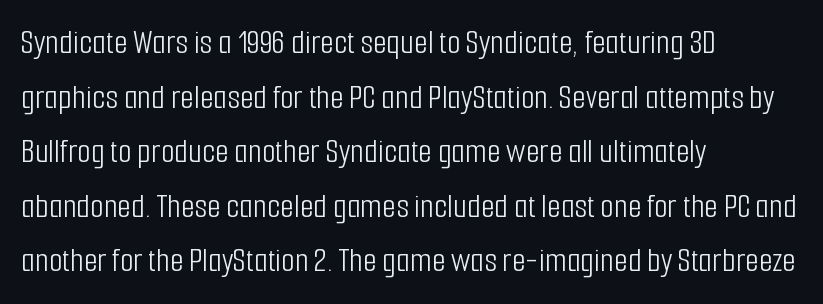
The image shows 35 px light, condensed sans-serif type, upright; set left-aligned, normal line spacing (1.56x), normal letter spacing, not underlined; low stroke contrast and a medium x-height.
